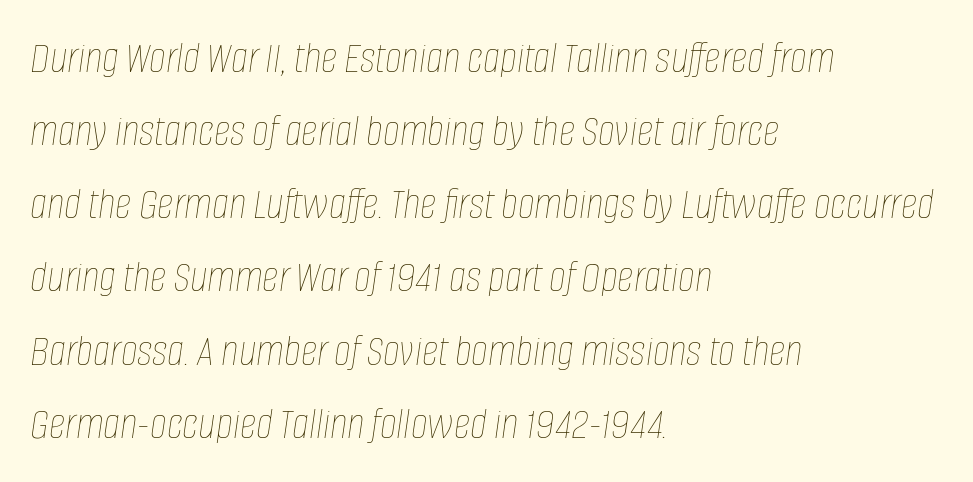
Standard letterfit; no display-style spreading of the glyphs. The passage is arranged the way most books set body copy — flush left. You could not count columns in this text — the font is proportionally spaced. Emphasis-style slanted type is in use. The characters are drawn with everyday or finer stroke widths.
